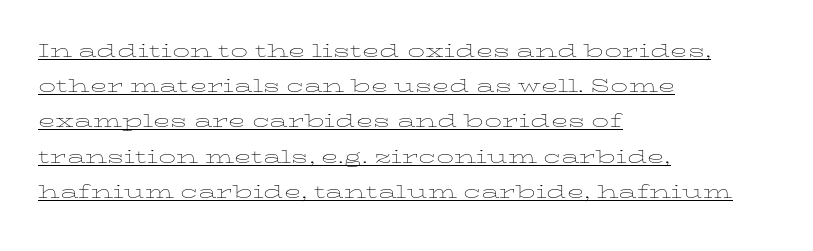
{"italic": "no", "bold": "no", "underline": "yes", "align": "left", "line_spacing": "normal", "line_spacing_ratio": 1.53, "letter_spacing": "normal", "letter_spacing_em": 0.0, "glyph_px": 23}
